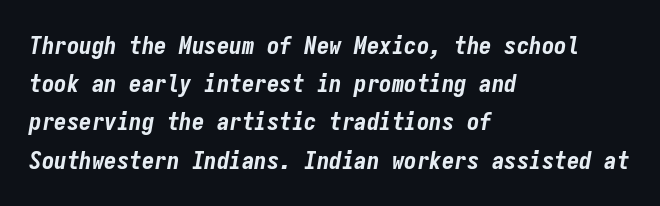
You can tell it's italic because the verticals aren't actually vertical. The gaps between neighbouring characters are ordinary and unremarkable. Casual observation: everything's shoved over to the left. Nobody drew a line under any word here.
